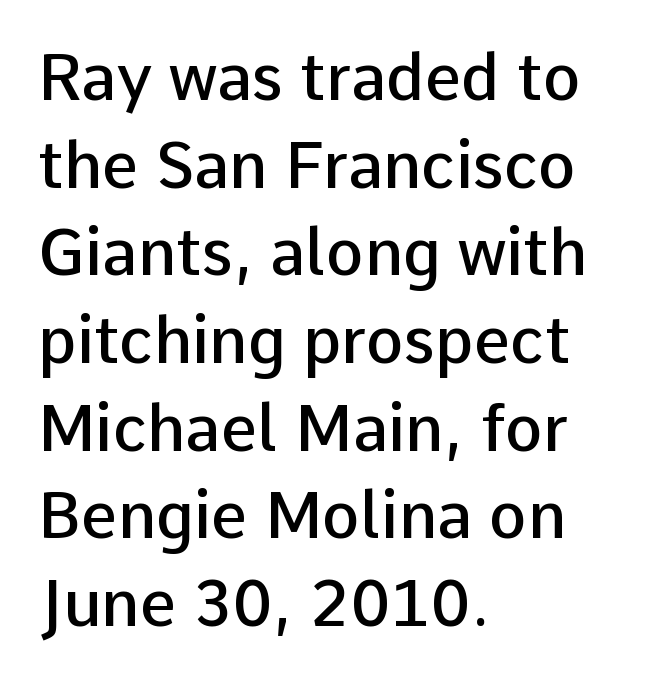
The image shows 64 px semibold sans-serif type, upright; set left-aligned, normal line spacing (1.37x), normal letter spacing, not underlined; low stroke contrast and a medium x-height.
